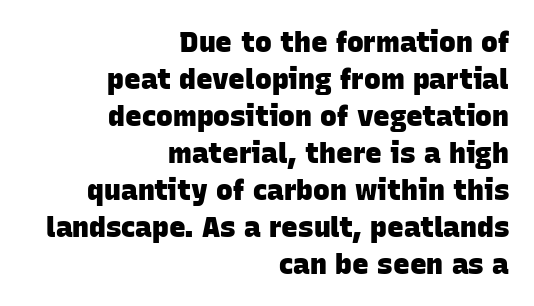
The glyphs in this specimen are sans serif. The letters advance in unequal steps, a hallmark of proportional type. Emphasis by weight is at full strength: bold. Casual observation: everything's shoved over to the right. Words appear dense and cohesive because spacing is normal.
